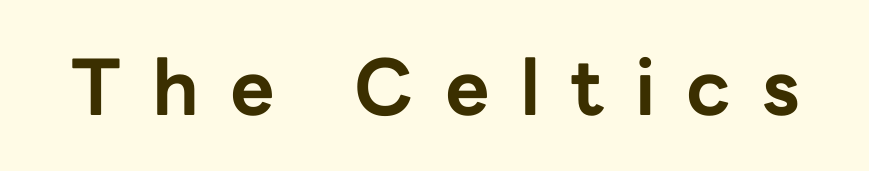
{"serif": "no", "italic": "no", "bold": "yes", "weight": "bold", "width": "normal", "stroke_contrast": "low", "x_height": "medium", "monospaced": "no", "underline": "no", "letter_spacing": "wide", "letter_spacing_em": 0.4, "glyph_px": 77}
